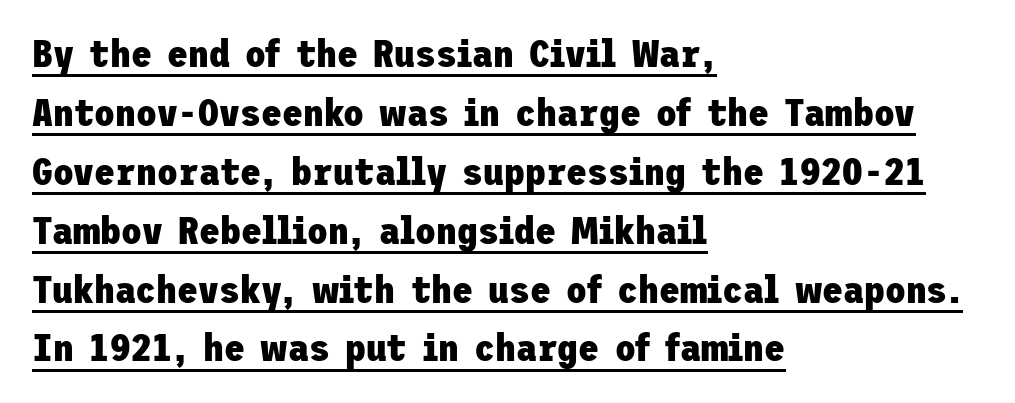
{"serif": "no", "italic": "no", "bold": "yes", "weight": "heavy", "width": "normal", "stroke_contrast": "low", "x_height": "medium", "underline": "yes", "align": "left", "line_spacing": "normal", "line_spacing_ratio": 1.55, "letter_spacing": "normal", "letter_spacing_em": 0.0, "glyph_px": 38}
